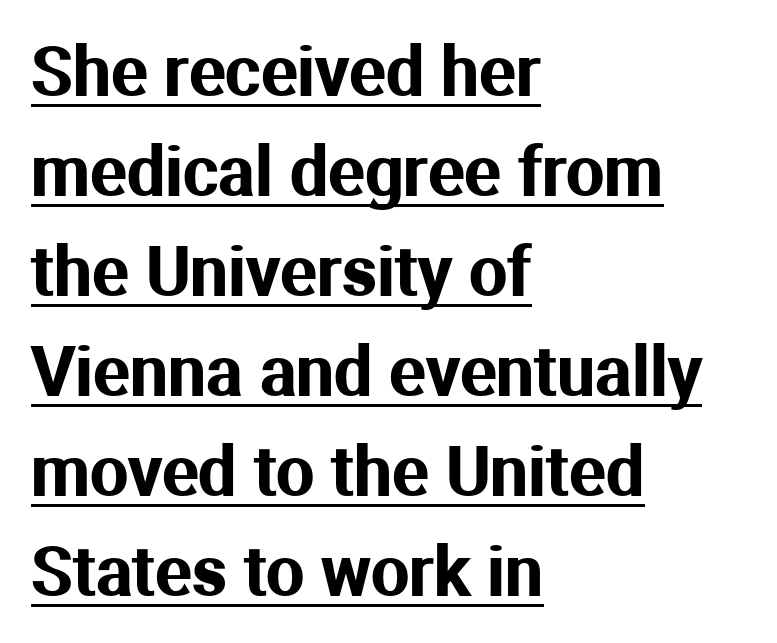
Q: Is the text italic (slanted)? A: No, it is upright.
Q: Is the typeface a serif or a sans-serif typeface? A: Sans-serif.
Q: Is the text underlined? A: Yes.
Q: How is the paragraph aligned? A: Left-aligned.
Q: Is the spacing between letters normal or unusually wide? A: Normal.
Q: Is the spacing between lines tight, normal or loose? A: Normal.
Q: Width (condensed, normal, or wide)? A: Normal.
Q: Stroke contrast? A: Medium.
Q: x-height? A: Medium.
Q: Monospaced? A: No.
